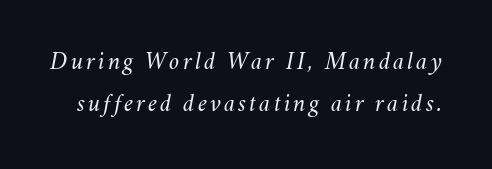
Q: Is the text bold? A: No.
Q: Is the text italic (slanted)? A: Yes, it leans right by about 11 degrees.
Q: Is the text underlined? A: No.
Q: Is the spacing between lines tight, normal or loose? A: Normal.
